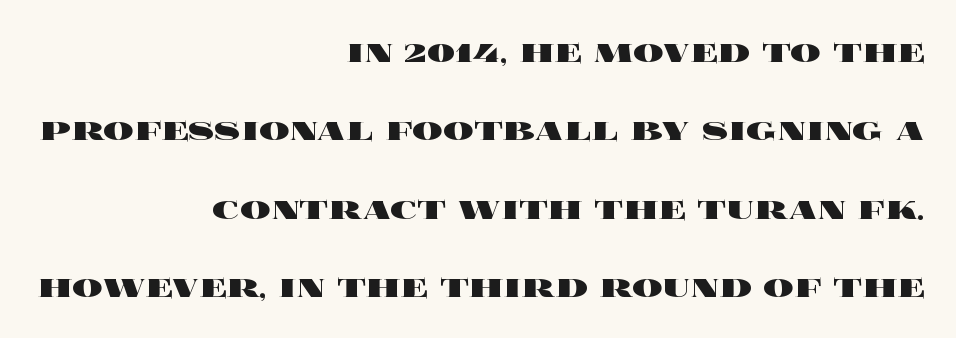
{"italic": "no", "bold": "yes", "weight": "heavy", "width": "wide", "x_height": "large", "monospaced": "no", "underline": "no", "align": "right", "line_spacing": "loose", "line_spacing_ratio": 2.06, "letter_spacing": "normal", "letter_spacing_em": 0.0, "glyph_px": 38}
